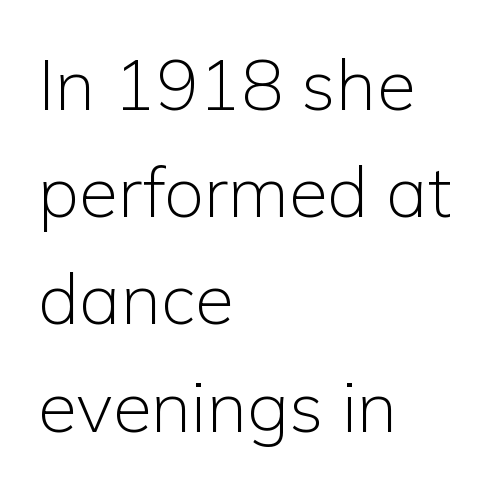
{"serif": "no", "italic": "no", "bold": "no", "weight": "light", "width": "normal", "stroke_contrast": "low", "x_height": "medium", "monospaced": "no", "underline": "no", "align": "left", "line_spacing": "normal", "line_spacing_ratio": 1.51, "letter_spacing": "normal", "letter_spacing_em": 0.0, "glyph_px": 71}
